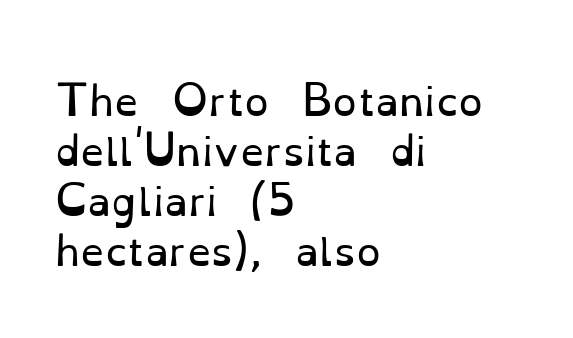
A typesetter would call this leading conventional body-copy spacing. The typography opts for an upright posture over an oblique one. The rendering shows small feet on the letterforms — a serif design. Is the type heavy? It reads as light-to-regular instead.
